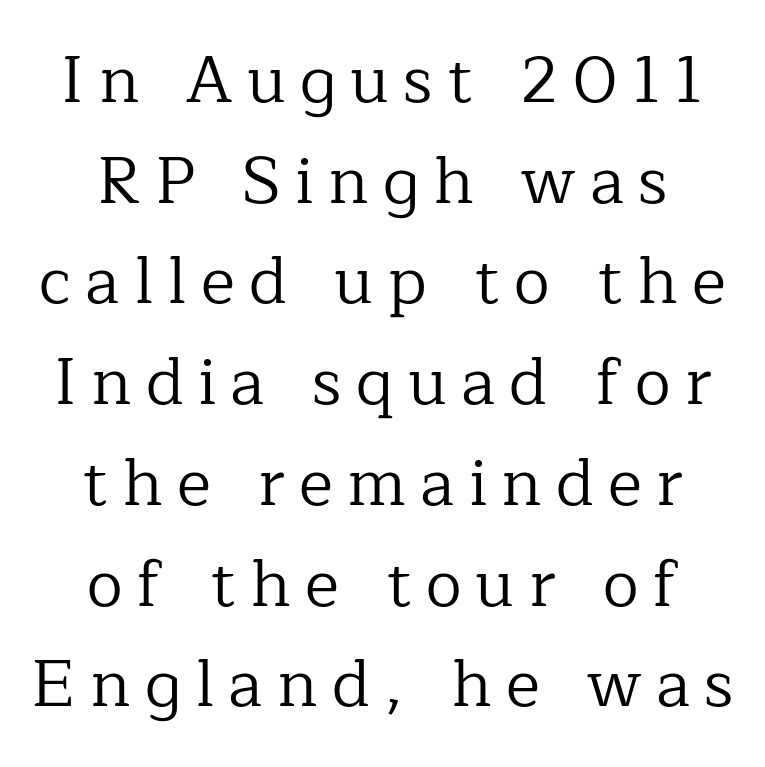
The image shows 65 px regular-weight serif type, upright; set centered, normal line spacing (1.55x), unusually wide letter spacing (+0.22 em), not underlined; low stroke contrast and a medium x-height.
